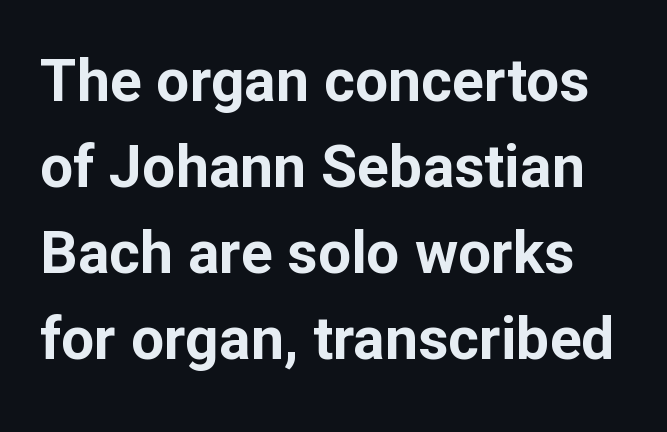
The passage shown is typed in a proportional face where columns would drift. Heft: maximum for text — a bold. Characters remain perfectly vertical along every line. One glance says typical: line gaps are just what's usual. No feet cap the strokes, marking this as sans-serif type.
